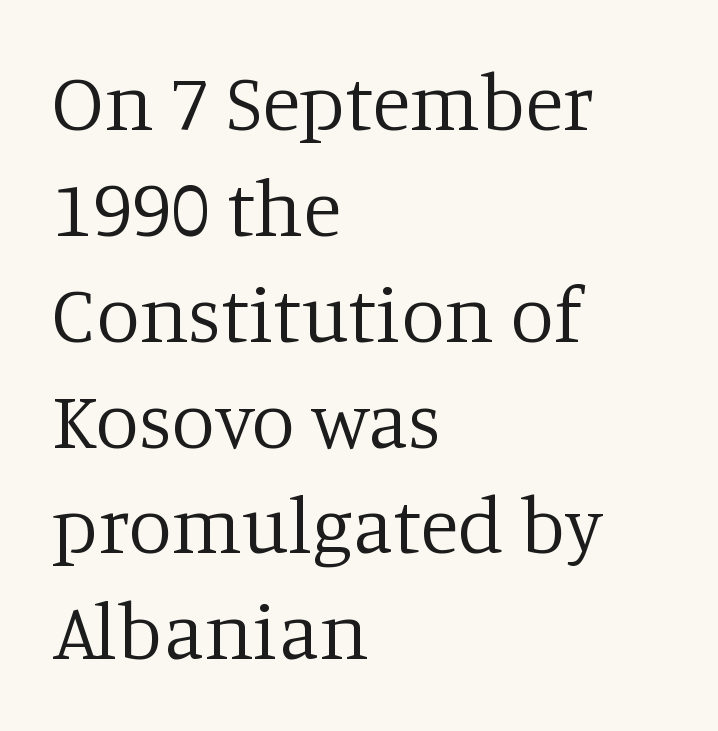
The image shows 79 px regular-weight serif type, upright; set left-aligned, normal line spacing (1.34x), normal letter spacing, not underlined; low stroke contrast and a large x-height.
